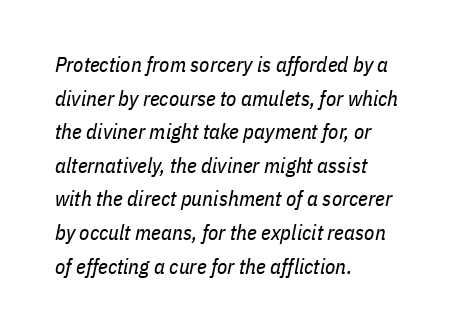
Emphasis-style slanted type is in use. The horizontal fit of the characters is conventional and even. The gap between lines stays unmarked. Stem width sits at or under what a default text font uses. Leading: standard. The passage is arranged the way most books set body copy — flush left.
